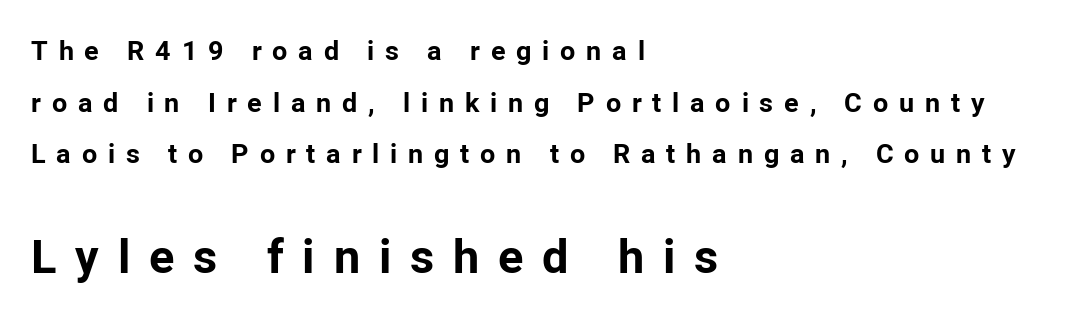
Nobody drew a line under any word here. The font is running at its bold setting. Unlike italic type, these characters show no tilt at all. Each new line begins a long way beneath the previous one.
